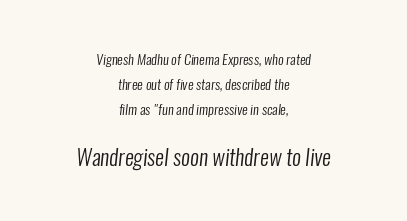
The image shows 22 px text type; set centered, line spacing 1.79x, normal letter spacing, not underlined; the second (bottom) block is 1.57x larger.
